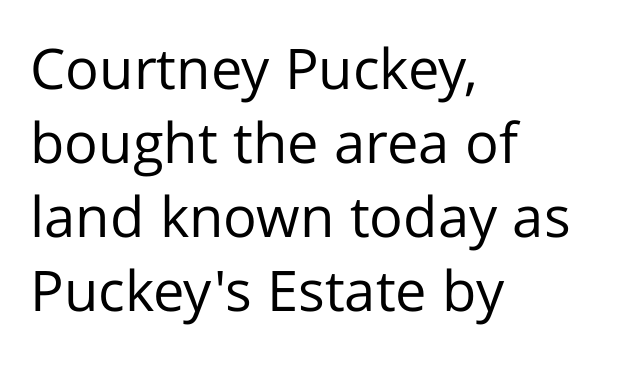
Q: Is the text bold? A: No.
Q: Is the text italic (slanted)? A: No, it is upright.
Q: Is the typeface a serif or a sans-serif typeface? A: Sans-serif.
Q: Is the text underlined? A: No.
Q: How is the paragraph aligned? A: Left-aligned.
Q: Is the spacing between letters normal or unusually wide? A: Normal.
Q: Is the spacing between lines tight, normal or loose? A: Normal.
Q: Width (condensed, normal, or wide)? A: Normal.
Q: Stroke contrast? A: Low.
Q: x-height? A: Medium.
Q: Monospaced? A: No.
